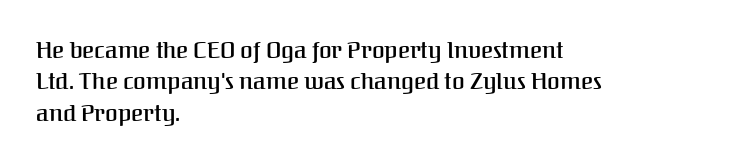
{"italic": "no", "bold": "semi", "underline": "no", "align": "left", "line_spacing": "normal", "line_spacing_ratio": 1.36, "letter_spacing": "normal", "letter_spacing_em": 0.0, "glyph_px": 23}
